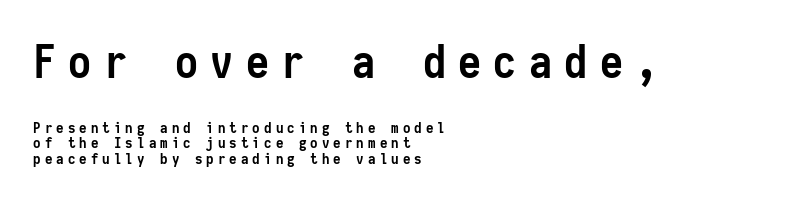
{"serif": "no", "italic": "no", "bold": "yes", "weight": "semibold", "width": "condensed", "stroke_contrast": "low", "x_height": "medium", "monospaced": "yes", "underline": "no", "align": "left", "line_spacing": "tight", "line_spacing_ratio": 1.04, "letter_spacing": "wide", "letter_spacing_em": 0.27, "larger_block": "first", "size_ratio": 3.07, "glyph_px": 46}
